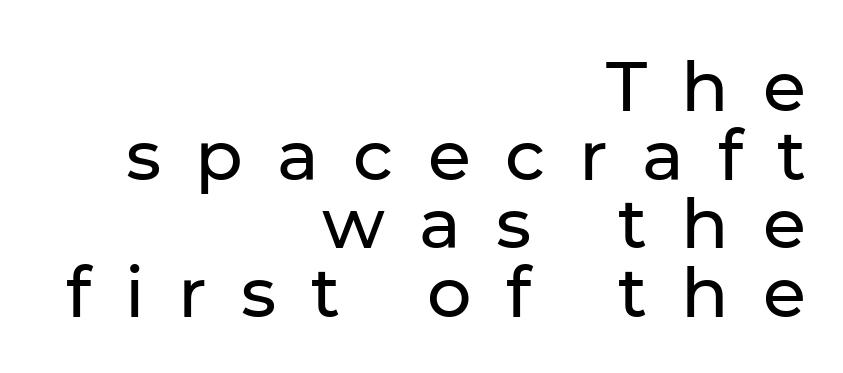
Q: Is the text italic (slanted)? A: No, it is upright.
Q: Is the typeface a serif or a sans-serif typeface? A: Sans-serif.
Q: Is the text underlined? A: No.
Q: How is the paragraph aligned? A: Right-aligned.
Q: Is the spacing between letters normal or unusually wide? A: Unusually wide.
Q: Is the spacing between lines tight, normal or loose? A: Tight.
Q: Width (condensed, normal, or wide)? A: Normal.
Q: Stroke contrast? A: Low.
Q: x-height? A: Medium.
Q: Monospaced? A: No.
